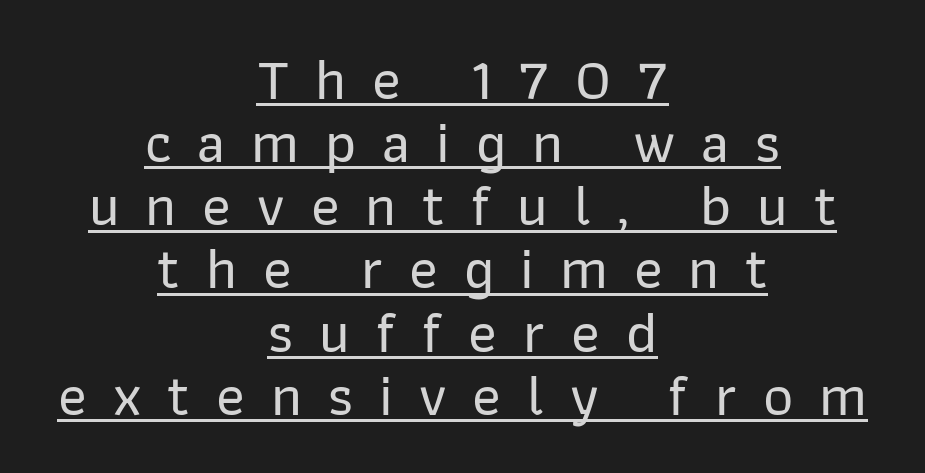
The image shows 59 px sans-serif type, upright; set centered, tight line spacing (1.07x), unusually wide letter spacing (+0.44 em), underlined; low stroke contrast and a medium x-height.
